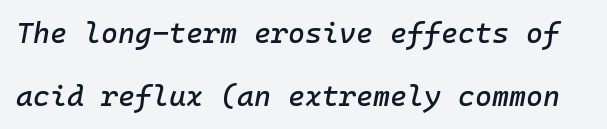
The image shows 29 px text type, italic (leaning right), monospaced; set loose line spacing (2.16x), normal letter spacing, not underlined; low stroke contrast and a medium x-height.
